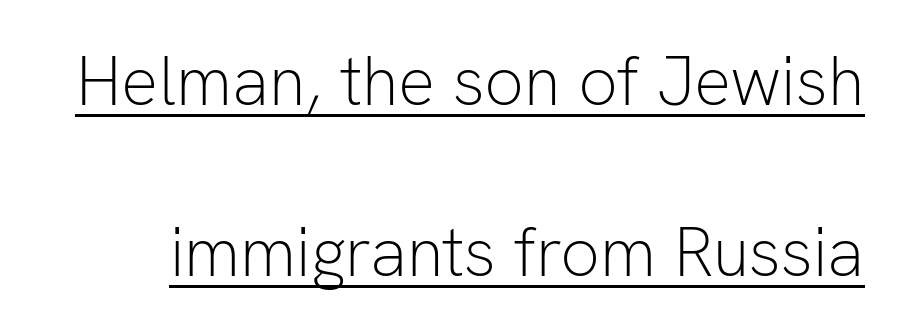
{"serif": "no", "italic": "no", "bold": "no", "weight": "light", "width": "normal", "stroke_contrast": "low", "x_height": "medium", "monospaced": "no", "underline": "yes", "line_spacing": "loose", "line_spacing_ratio": 2.48, "letter_spacing": "normal", "letter_spacing_em": 0.0, "glyph_px": 69}
